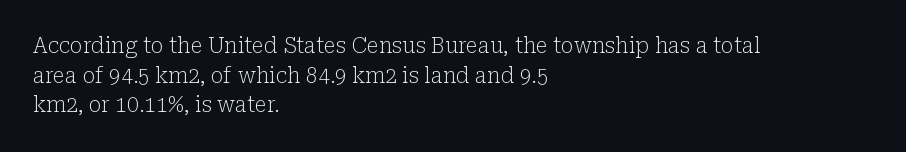
The image shows 21 px text type, upright; set left-aligned, normal line spacing (1.41x), normal letter spacing, not underlined.
